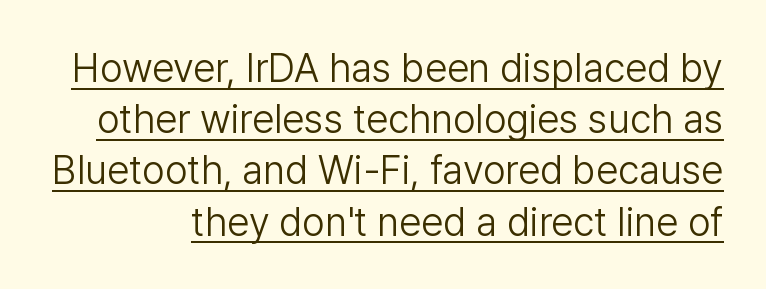
Q: Is the text bold? A: No.
Q: Is the text italic (slanted)? A: No, it is upright.
Q: Is the typeface a serif or a sans-serif typeface? A: Sans-serif.
Q: Is the text underlined? A: Yes.
Q: Is the spacing between letters normal or unusually wide? A: Normal.
Q: Is the spacing between lines tight, normal or loose? A: Normal.
Q: Width (condensed, normal, or wide)? A: Normal.
Q: Stroke contrast? A: Low.
Q: x-height? A: Medium.
Q: Monospaced? A: No.
